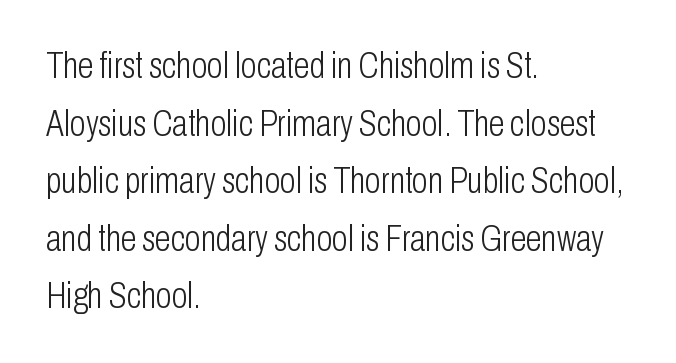
Q: Is the text bold? A: No.
Q: Is the text italic (slanted)? A: No, it is upright.
Q: Is the typeface a serif or a sans-serif typeface? A: Sans-serif.
Q: Is the text underlined? A: No.
Q: How is the paragraph aligned? A: Left-aligned.
Q: Is the spacing between letters normal or unusually wide? A: Normal.
Q: Is the spacing between lines tight, normal or loose? A: Normal.
Q: Width (condensed, normal, or wide)? A: Condensed.
Q: Stroke contrast? A: Low.
Q: x-height? A: Medium.
Q: Monospaced? A: No.
